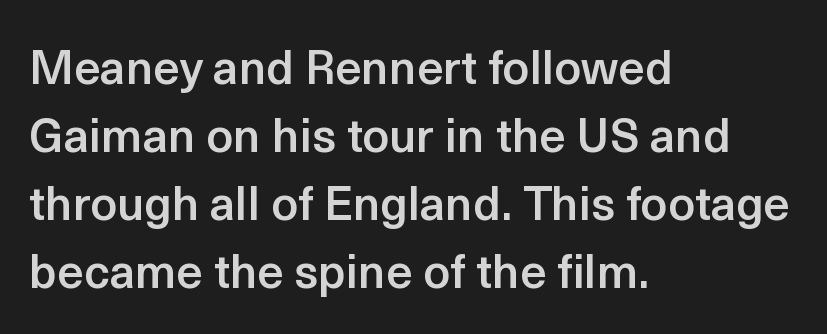
Q: Is the text bold? A: Semi-bold.
Q: Is the text italic (slanted)? A: No, it is upright.
Q: Is the typeface a serif or a sans-serif typeface? A: Sans-serif.
Q: Is the text underlined? A: No.
Q: How is the paragraph aligned? A: Left-aligned.
Q: Is the spacing between letters normal or unusually wide? A: Normal.
Q: Is the spacing between lines tight, normal or loose? A: Normal.
Q: Width (condensed, normal, or wide)? A: Normal.
Q: x-height? A: Medium.
Q: Monospaced? A: No.
